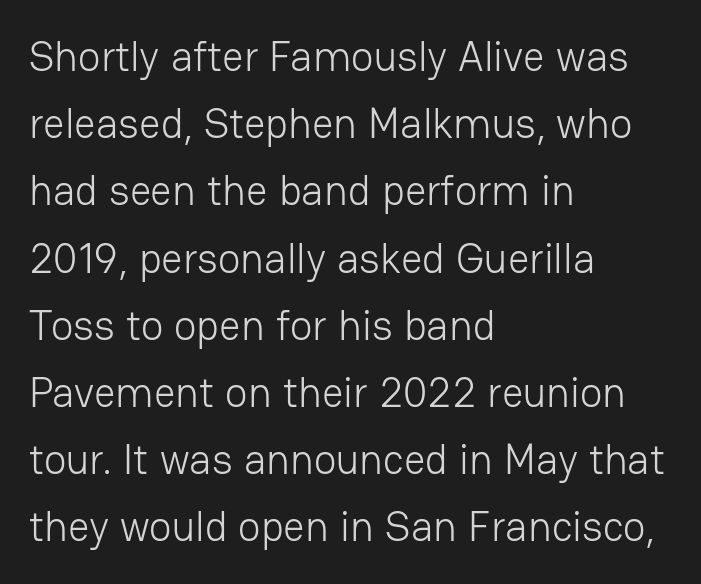
Look at the bottom of the vertical strokes: they stop flat, with no serifs. Heft: none added — not bold. Vertically, the passage feels balanced, rows spaced as you'd expect. Descender tails drop into unmarked territory.
